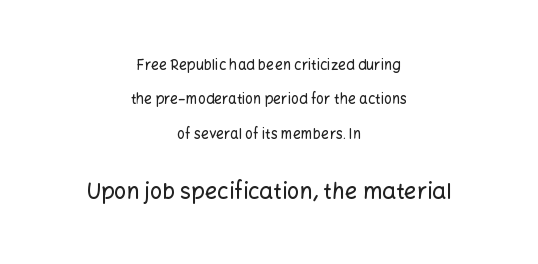
The image shows 22 px text type, upright; set centered, loose line spacing (2.46x), normal letter spacing, not underlined; the second (bottom) block is 1.57x larger.
